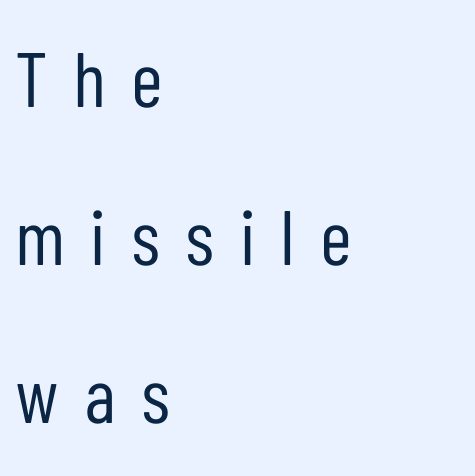
{"serif": "no", "italic": "no", "bold": "no", "weight": "regular", "width": "condensed", "stroke_contrast": "low", "x_height": "medium", "monospaced": "no", "underline": "no", "align": "left", "line_spacing": "loose", "line_spacing_ratio": 2.05, "letter_spacing": "wide", "letter_spacing_em": 0.35, "glyph_px": 77}
